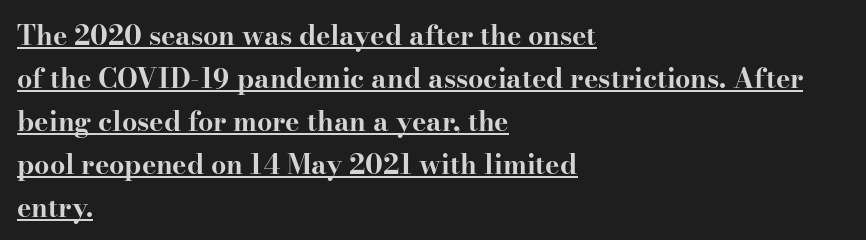
Caption: lettering with a line underneath. This rendering leaves character spacing at its baseline value. Set as a true bold cut, around the 700 mark. The block of text has a typical density, with ordinary space between rows. Where is the straight margin? On the left.
